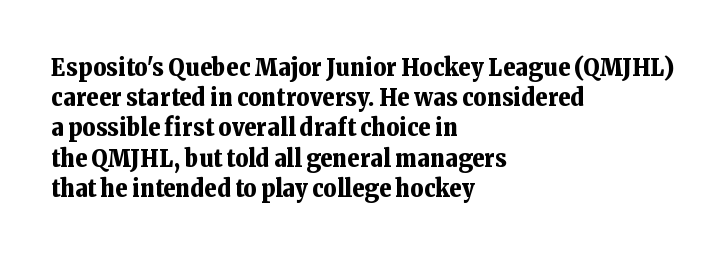
{"italic": "no", "bold": "yes", "underline": "no", "align": "left", "line_spacing_ratio": 1.21, "letter_spacing": "normal", "letter_spacing_em": 0.0, "glyph_px": 25}
